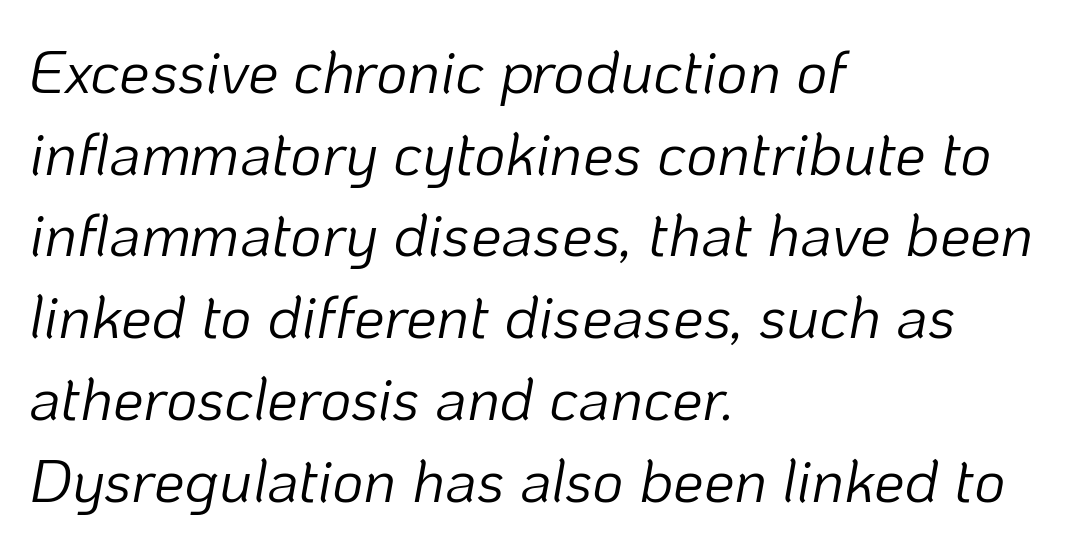
Q: Is the text bold? A: No.
Q: Is the text italic (slanted)? A: Yes, it leans right by about 10 degrees.
Q: Is the text underlined? A: No.
Q: How is the paragraph aligned? A: Left-aligned.
Q: Is the spacing between letters normal or unusually wide? A: Normal.
Q: Is the spacing between lines tight, normal or loose? A: Normal.
Q: Width (condensed, normal, or wide)? A: Normal.
Q: Stroke contrast? A: Low.
Q: x-height? A: Medium.
Q: Monospaced? A: No.
